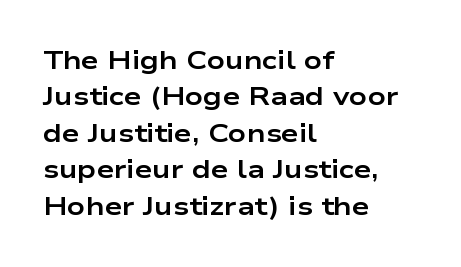
Q: Is the text bold? A: Yes.
Q: Is the text italic (slanted)? A: No, it is upright.
Q: Is the text underlined? A: No.
Q: How is the paragraph aligned? A: Left-aligned.
Q: Is the spacing between letters normal or unusually wide? A: Normal.
Q: Is the spacing between lines tight, normal or loose? A: Normal.
